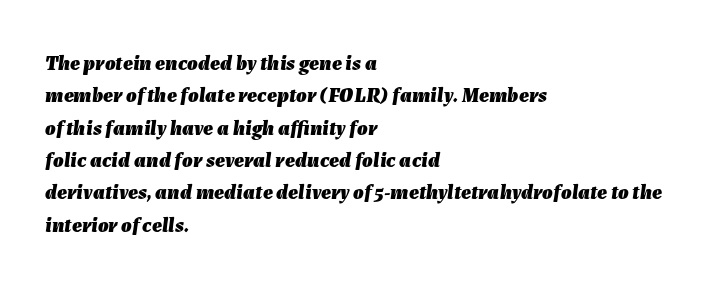
The image shows 21 px bold type, italic (leaning right); set left-aligned, normal line spacing (1.54x), normal letter spacing, not underlined.
